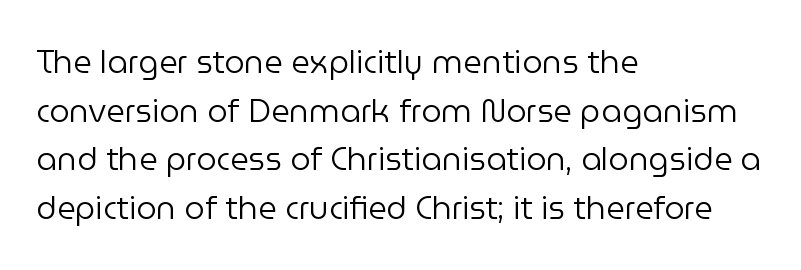
The image shows 32 px regular-weight sans-serif type, upright; set left-aligned, normal line spacing (1.52x), normal letter spacing, not underlined; low stroke contrast and a medium x-height.
